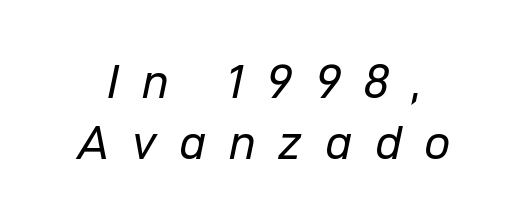
{"italic": "yes", "lean": "right", "slant_degrees": 12, "bold": "no", "weight": "regular", "width": "normal", "stroke_contrast": "low", "x_height": "medium", "monospaced": "no", "underline": "no", "line_spacing": "normal", "line_spacing_ratio": 1.29, "letter_spacing": "wide", "letter_spacing_em": 0.49, "glyph_px": 47}
